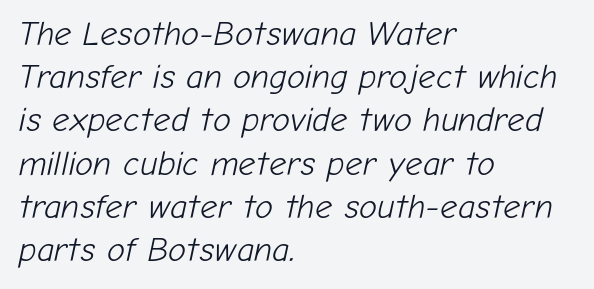
The paragraph has a hard left edge and a soft right edge. Compared with typical paragraphs, the rows here are spaced about the same. In terms of posture, this sample is oblique. Underline: absent. No chunkiness to these letters — they're not bold.
